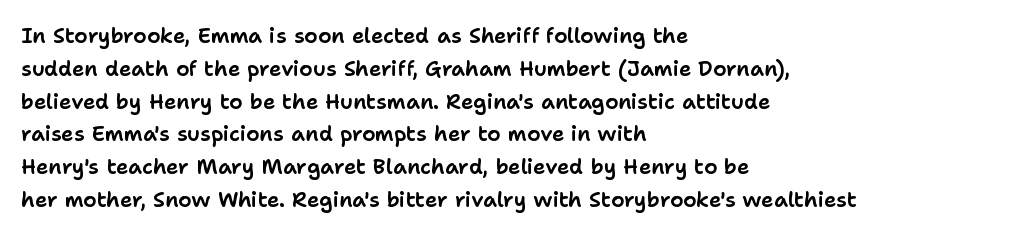
{"italic": "no", "underline": "no", "align": "left", "line_spacing": "normal", "line_spacing_ratio": 1.56, "letter_spacing": "normal", "letter_spacing_em": 0.0, "glyph_px": 21}
